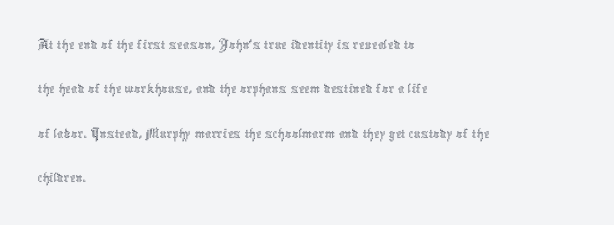
Q: Is the text bold? A: No.
Q: Is the text italic (slanted)? A: No, it is upright.
Q: Is the text underlined? A: No.
Q: How is the paragraph aligned? A: Left-aligned.
Q: Is the spacing between letters normal or unusually wide? A: Normal.
Q: Is the spacing between lines tight, normal or loose? A: Normal.
Q: Width (condensed, normal, or wide)? A: Condensed.
Q: x-height? A: Medium.
Q: Monospaced? A: No.
